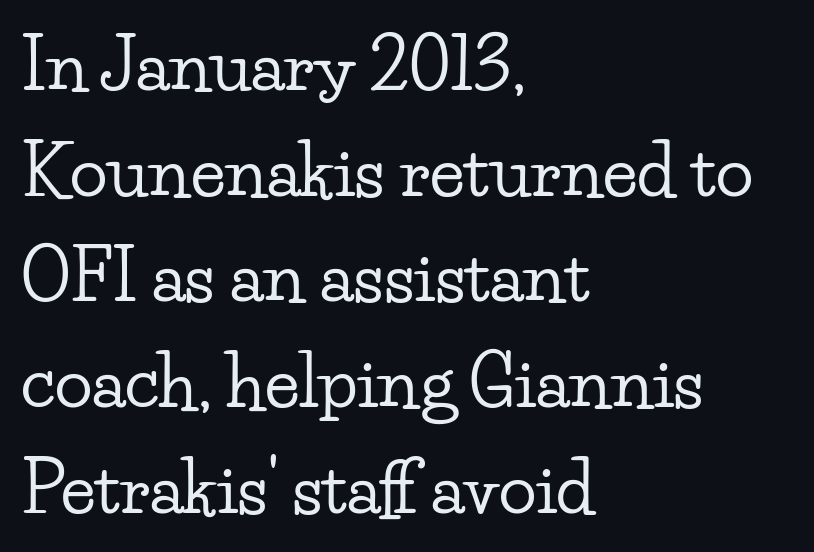
{"serif": "yes", "italic": "no", "width": "wide", "stroke_contrast": "low", "x_height": "small", "monospaced": "no", "underline": "no", "align": "left", "line_spacing": "normal", "line_spacing_ratio": 1.51, "letter_spacing": "normal", "letter_spacing_em": 0.0, "glyph_px": 70}
